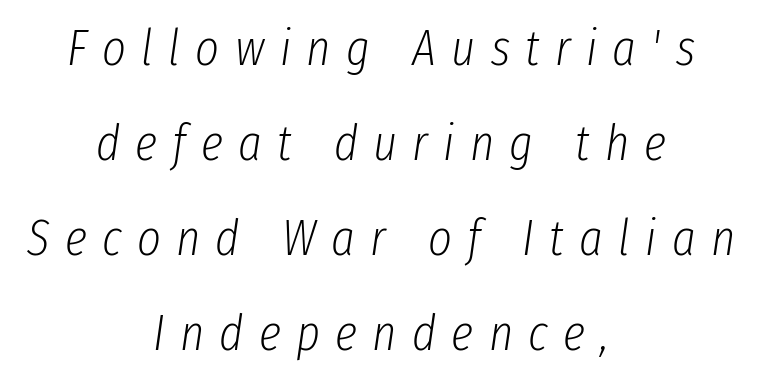
Q: Is the text bold? A: No.
Q: Is the text italic (slanted)? A: Yes, it leans right by about 8 degrees.
Q: Is the text underlined? A: No.
Q: How is the paragraph aligned? A: Centered.
Q: Is the spacing between letters normal or unusually wide? A: Unusually wide.
Q: Width (condensed, normal, or wide)? A: Condensed.
Q: Stroke contrast? A: Low.
Q: x-height? A: Medium.
Q: Monospaced? A: No.
